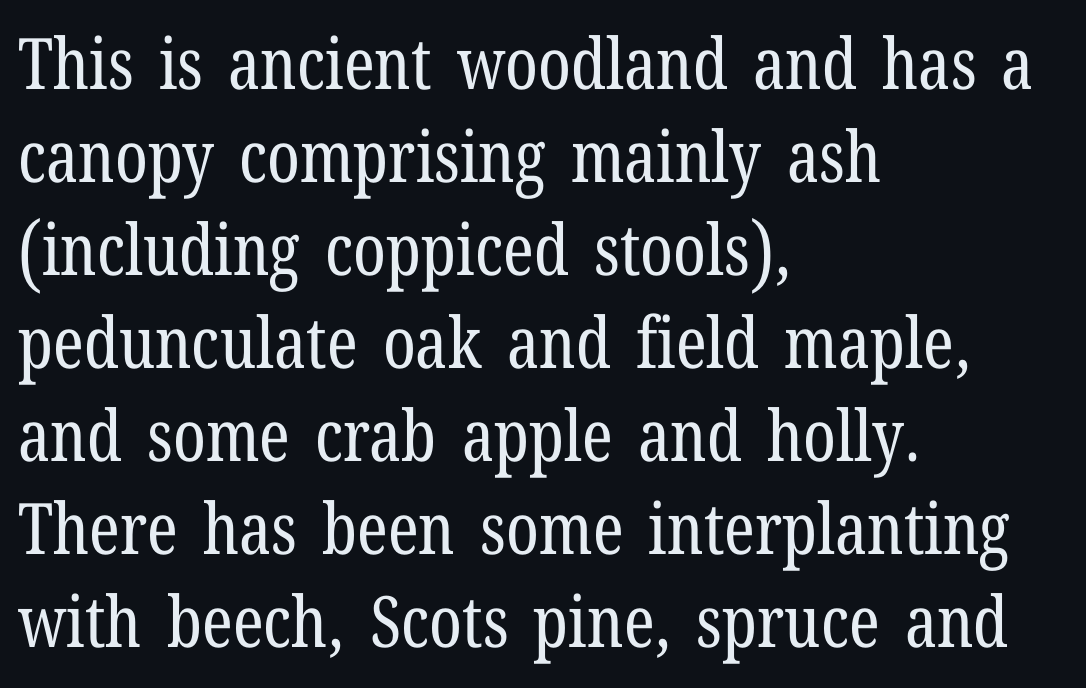
{"serif": "yes", "italic": "no", "bold": "no", "weight": "regular", "width": "condensed", "stroke_contrast": "low", "x_height": "medium", "monospaced": "no", "underline": "no", "align": "left", "line_spacing": "normal", "line_spacing_ratio": 1.31, "letter_spacing": "normal", "letter_spacing_em": 0.0, "glyph_px": 71}
